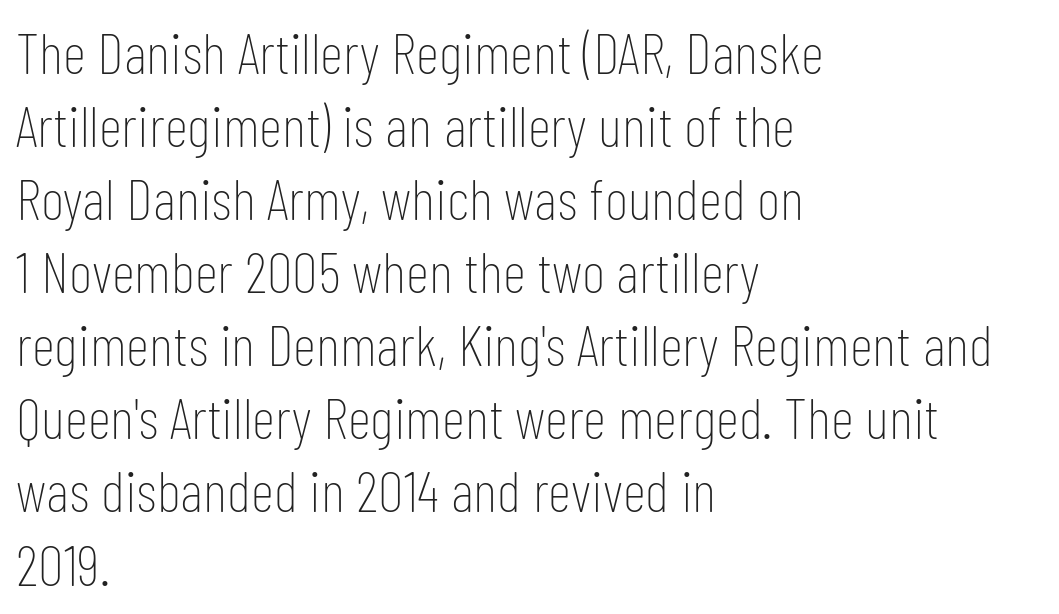
The image shows 58 px thin, condensed sans-serif type, upright; set left-aligned, normal line spacing (1.26x), normal letter spacing, not underlined; low stroke contrast and a medium x-height.
